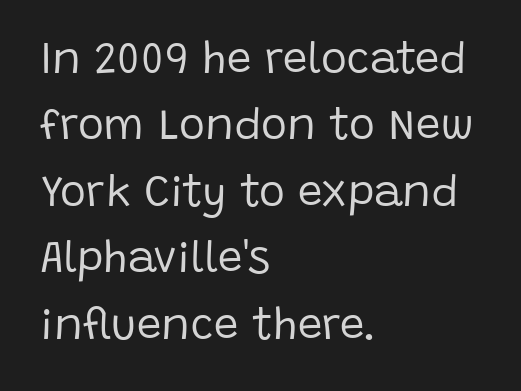
Q: Is the text bold? A: No.
Q: Is the text italic (slanted)? A: No, it is upright.
Q: Is the typeface a serif or a sans-serif typeface? A: Sans-serif.
Q: Is the text underlined? A: No.
Q: How is the paragraph aligned? A: Left-aligned.
Q: Is the spacing between letters normal or unusually wide? A: Normal.
Q: Is the spacing between lines tight, normal or loose? A: Normal.
Q: Width (condensed, normal, or wide)? A: Normal.
Q: Stroke contrast? A: Low.
Q: x-height? A: Large.
Q: Monospaced? A: No.
